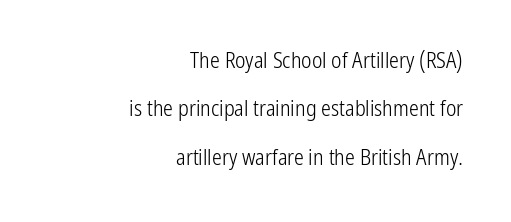
The image shows 22 px text type, upright; set right-aligned, loose line spacing (2.2x), normal letter spacing, not underlined.
